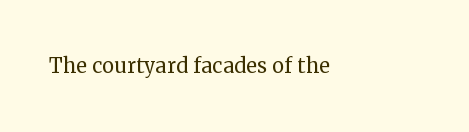
The image shows 27 px text type, upright; set normal letter spacing, not underlined.
